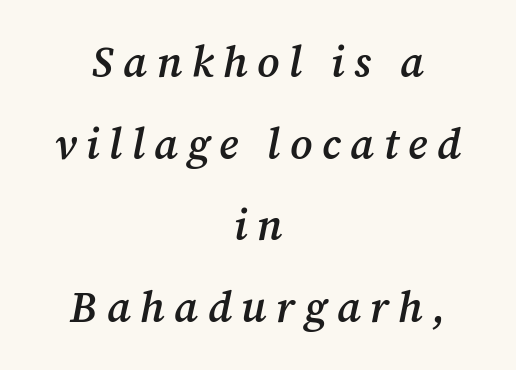
{"serif": "yes", "italic": "yes", "lean": "right", "slant_degrees": 12, "bold": "semi", "weight": "semibold", "width": "normal", "stroke_contrast": "medium", "x_height": "medium", "monospaced": "no", "underline": "no", "align": "center", "line_spacing": "loose", "line_spacing_ratio": 1.9, "letter_spacing": "wide", "letter_spacing_em": 0.22, "glyph_px": 43}
